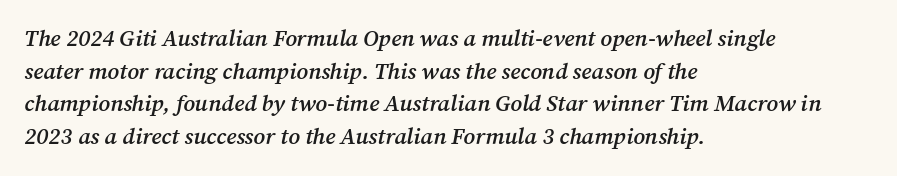
The image shows 23 px text type, italic (leaning right); set left-aligned, normal line spacing (1.42x), normal letter spacing, not underlined.
